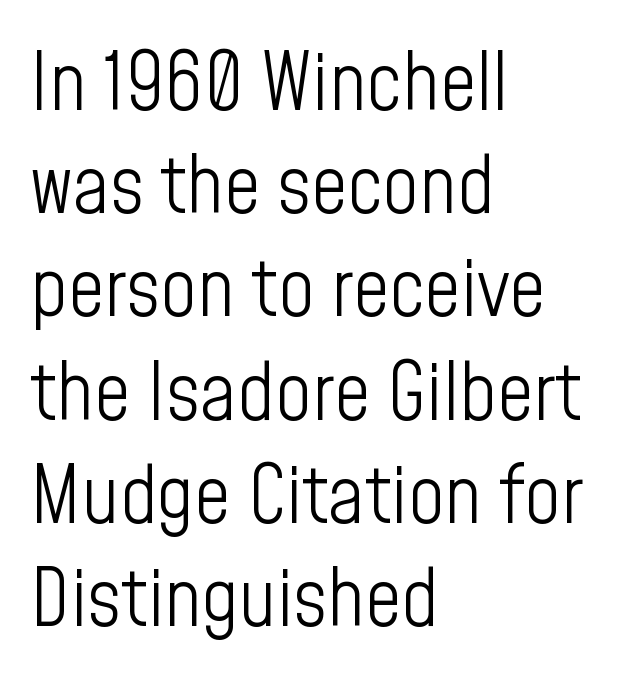
{"serif": "no", "italic": "no", "bold": "no", "weight": "light", "width": "condensed", "stroke_contrast": "low", "x_height": "medium", "monospaced": "no", "underline": "no", "align": "left", "line_spacing": "normal", "line_spacing_ratio": 1.29, "letter_spacing": "normal", "letter_spacing_em": 0.0, "glyph_px": 80}
